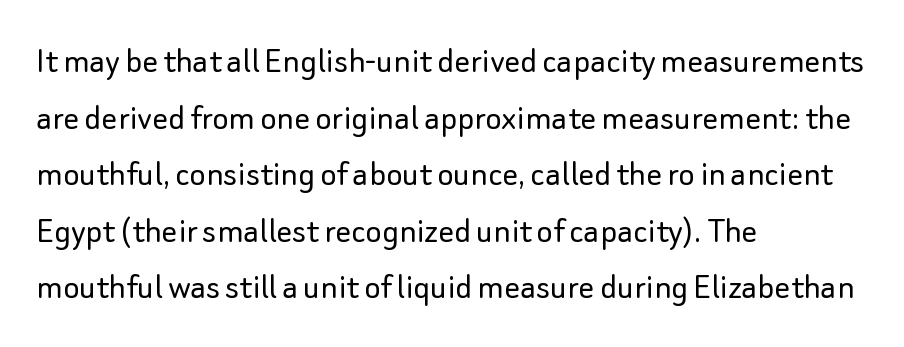
{"serif": "no", "italic": "no", "bold": "no", "weight": "light", "width": "normal", "stroke_contrast": "low", "x_height": "small", "monospaced": "no", "underline": "no", "align": "left", "line_spacing": "normal", "line_spacing_ratio": 1.45, "letter_spacing": "normal", "letter_spacing_em": 0.0, "glyph_px": 39}
